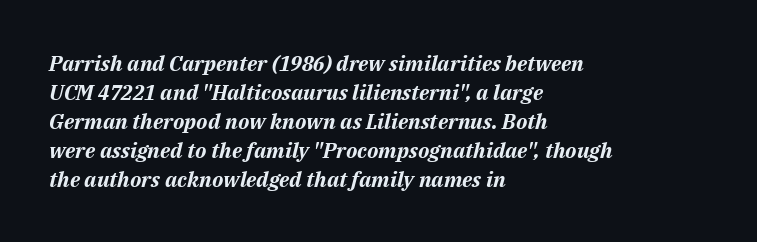
Q: Is the text bold? A: Yes.
Q: Is the text italic (slanted)? A: Yes, it leans right by about 14 degrees.
Q: Is the text underlined? A: No.
Q: How is the paragraph aligned? A: Left-aligned.
Q: Is the spacing between letters normal or unusually wide? A: Normal.
Q: Is the spacing between lines tight, normal or loose? A: Normal.
